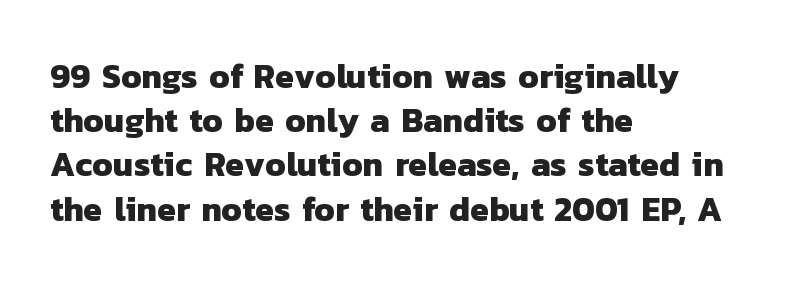
The baseline area is clear. Each letter keeps its own natural width here, so spacing adapts to shape. In terms of weight, the rendering is a true, heavy bold. The letters sit at their default tracking, neither squeezed nor spread.
